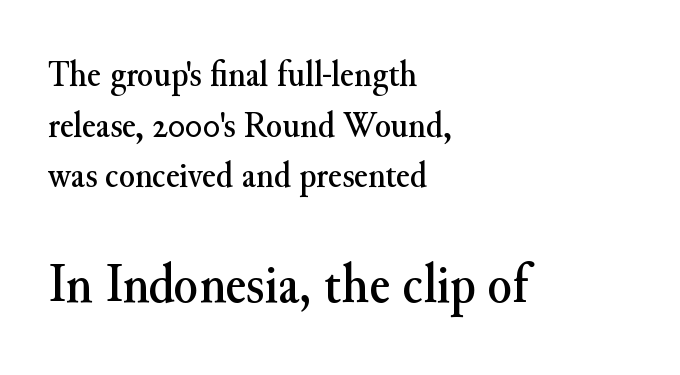
The image shows 56 px serif type, upright; set left-aligned, normal line spacing (1.37x), normal letter spacing, not underlined; the second (bottom) block is 1.51x larger; medium stroke contrast and a small x-height.
